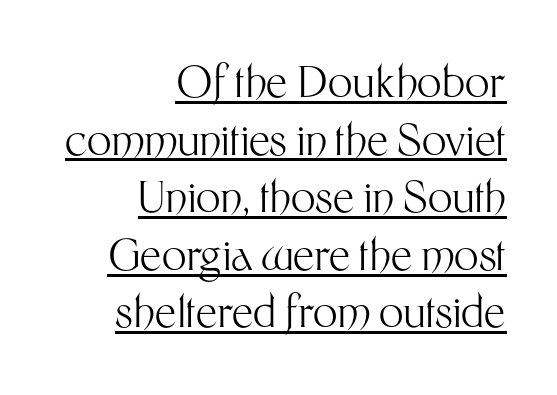
Q: Is the text bold? A: No.
Q: Is the text italic (slanted)? A: No, it is upright.
Q: Is the typeface a serif or a sans-serif typeface? A: Sans-serif.
Q: Is the text underlined? A: Yes.
Q: How is the paragraph aligned? A: Right-aligned.
Q: Is the spacing between letters normal or unusually wide? A: Normal.
Q: Is the spacing between lines tight, normal or loose? A: Normal.
Q: Width (condensed, normal, or wide)? A: Normal.
Q: Stroke contrast? A: Medium.
Q: x-height? A: Medium.
Q: Monospaced? A: No.
